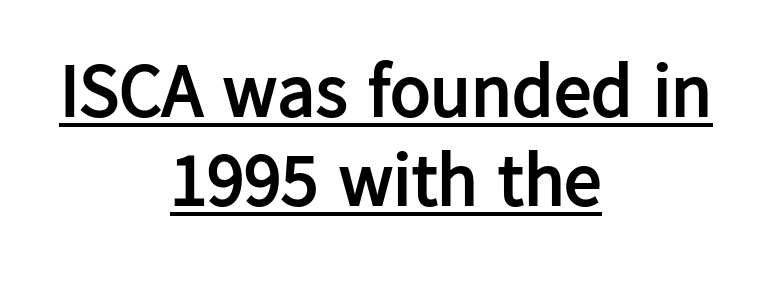
Every row of glyphs is offset so its center matches the block's center. Caption: standard tracking, unaltered. You'd pick this weight for a headline — it's a proper bold. Proportional: the letters do not fall into vertical columns. The characters display no serif detailing; their extremities are plain.
